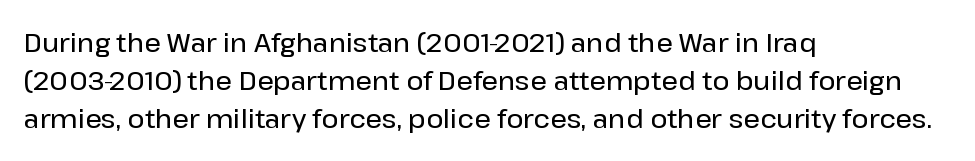
{"italic": "no", "underline": "no", "align": "left", "line_spacing": "normal", "line_spacing_ratio": 1.47, "letter_spacing": "normal", "letter_spacing_em": 0.0, "glyph_px": 26}
